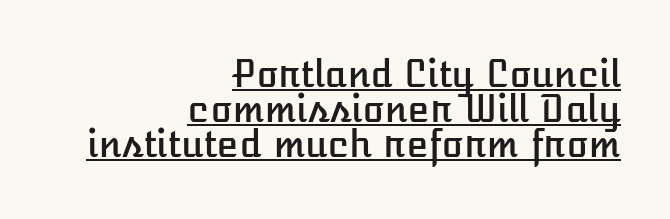
Varying glyph widths throughout — classic text-font behaviour. Successive baselines arrive quickly, one right under another. Check the space under the baseline: a stroke is drawn there. Compared with a flush-left layout, this one pins lines to the opposite, right side. The letters stand upright; this is a roman face. The face used here is rendered with its standard letterfit.
